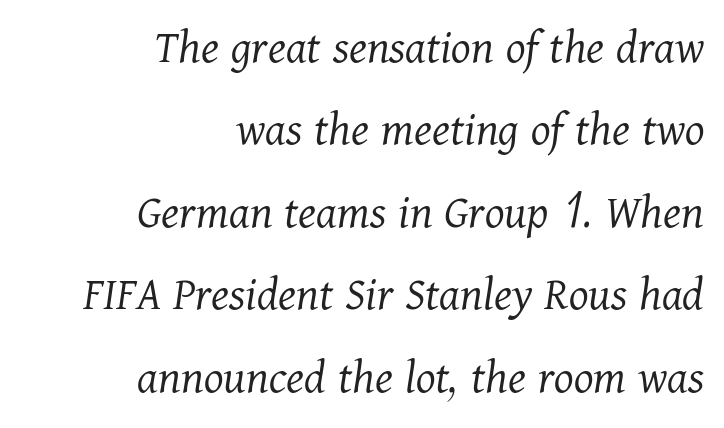
The image shows 50 px light serif type, italic (leaning right); set right-aligned, normal line spacing (1.65x), normal letter spacing, not underlined; medium stroke contrast and a medium x-height.
